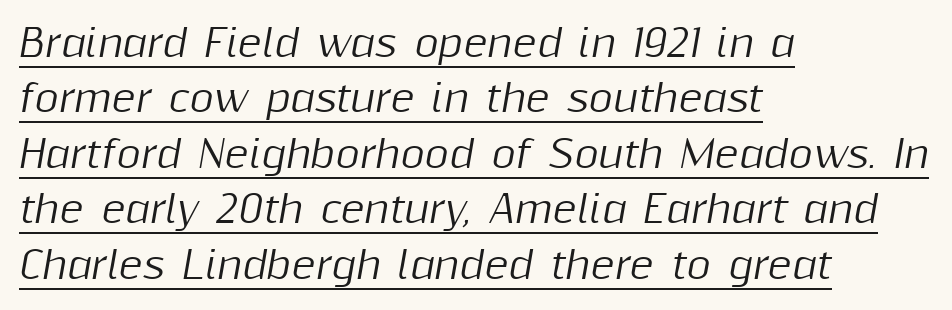
The image shows 37 px text type, italic (leaning right); set left-aligned, normal line spacing (1.5x), normal letter spacing, underlined; medium stroke contrast and a medium x-height.
